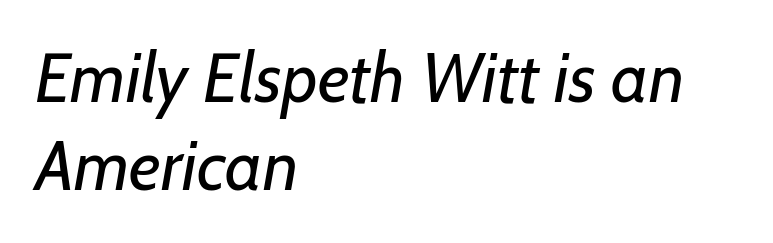
The typeface has the unassuming heft of standard copy or less. Beneath every word, the page is bare. In terms of letterspacing, this is plain default setting. The rows are spaced the way most documents space them. The letters advance in unequal steps, a hallmark of proportional type. The rendering shows plain stroke endings on the letterforms — a sans-serif design.
